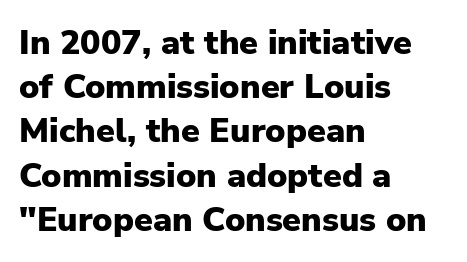
{"serif": "no", "italic": "no", "bold": "yes", "weight": "heavy", "width": "normal", "stroke_contrast": "low", "x_height": "medium", "monospaced": "no", "underline": "no", "align": "left", "line_spacing": "normal", "line_spacing_ratio": 1.3, "letter_spacing": "normal", "letter_spacing_em": 0.0, "glyph_px": 34}
